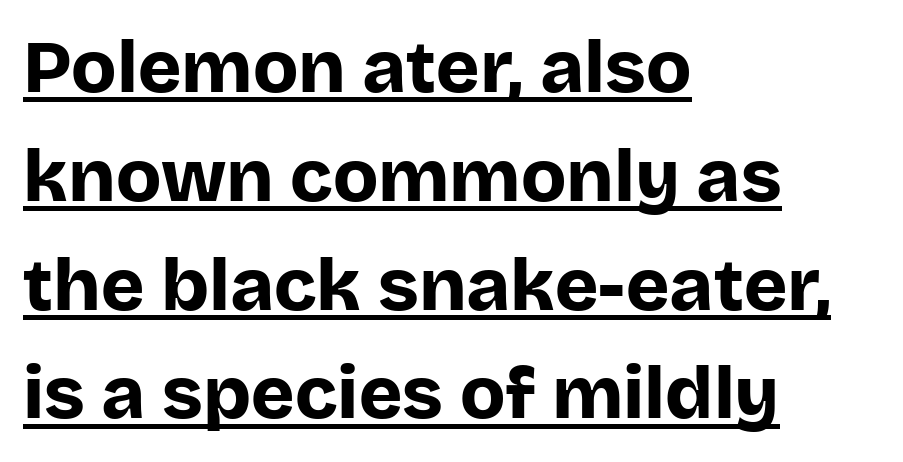
The typesetting leans heavy: a genuine bold. The designer left line spacing at the default. Unlike a traditional serif, this face leaves its strokes unadorned. Italic: no, the glyphs are upright roman. The setting favours the left margin, as ordinary paragraphs usually do. Do the characters align in a grid? No, the font is proportional.
